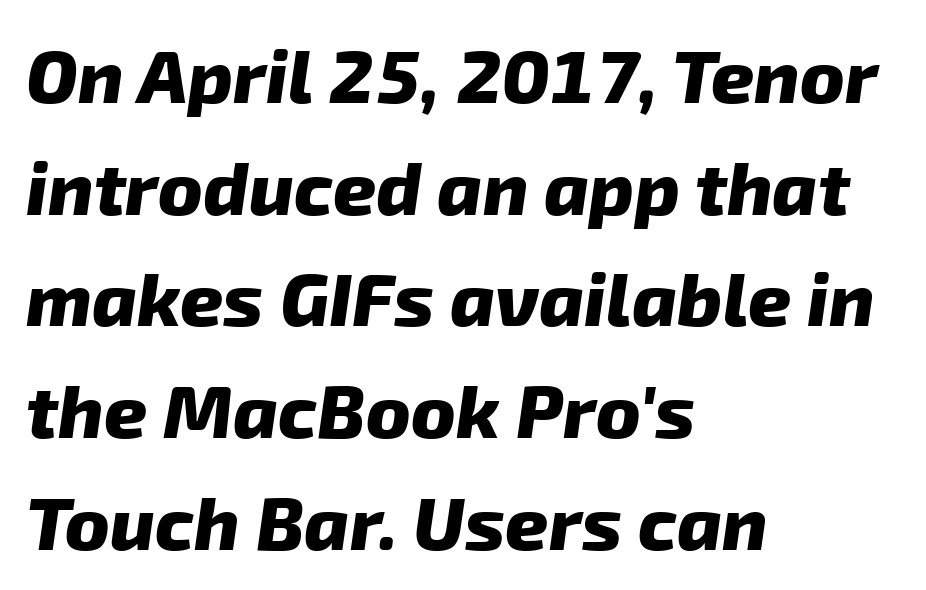
Reading down the block, your eye returns to a fixed left position each line. The zone under the glyphs is completely vacant. The font is running at its bold setting. Do the characters align in a grid? No, the font is proportional.
